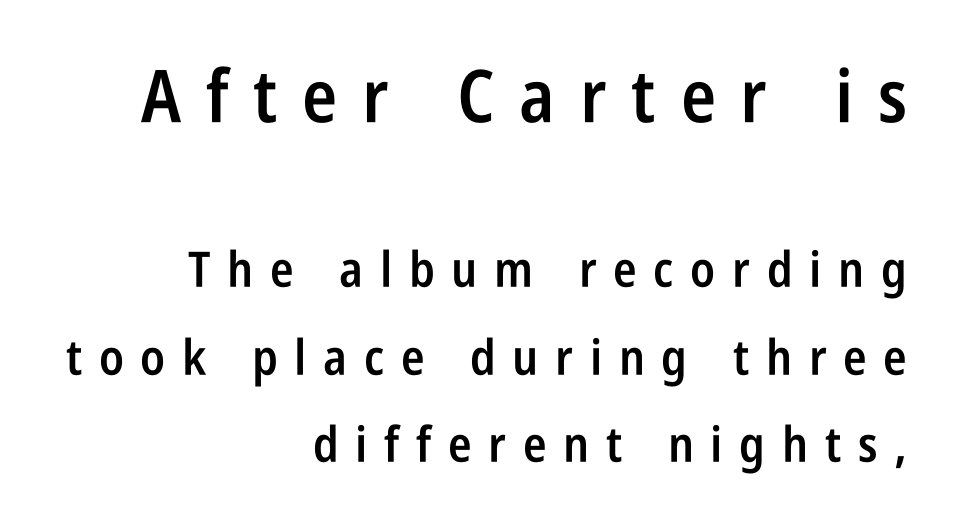
{"serif": "no", "italic": "no", "bold": "semi", "weight": "semibold", "width": "condensed", "stroke_contrast": "low", "x_height": "large", "monospaced": "no", "underline": "no", "align": "right", "line_spacing_ratio": 1.79, "letter_spacing": "wide", "letter_spacing_em": 0.34, "larger_block": "first", "size_ratio": 1.49, "glyph_px": 73}
